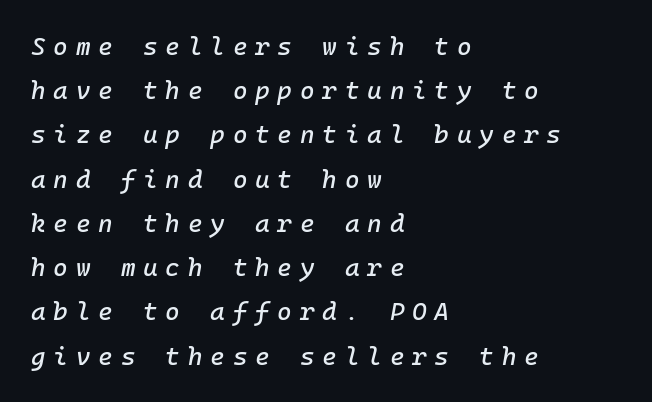
{"italic": "yes", "lean": "right", "slant_degrees": 10, "underline": "no", "align": "left", "line_spacing_ratio": 1.77, "letter_spacing": "wide", "letter_spacing_em": 0.31, "glyph_px": 25}
